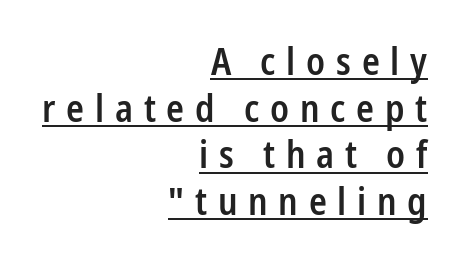
The lines sit at an ordinary, default distance from one another. The rendering uses natural spacing where letterforms have individual widths. Do the letters lean? They stand straight. A typesetter would call this heavily tracked-out type. This is sans-serif lettering, the kind often seen on screens and signage.
